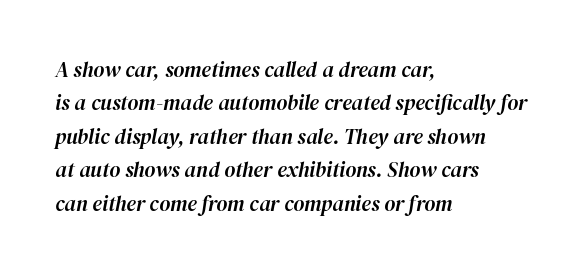
Q: Is the text italic (slanted)? A: Yes, it leans right by about 12 degrees.
Q: Is the text underlined? A: No.
Q: How is the paragraph aligned? A: Left-aligned.
Q: Is the spacing between letters normal or unusually wide? A: Normal.
Q: Is the spacing between lines tight, normal or loose? A: Normal.
